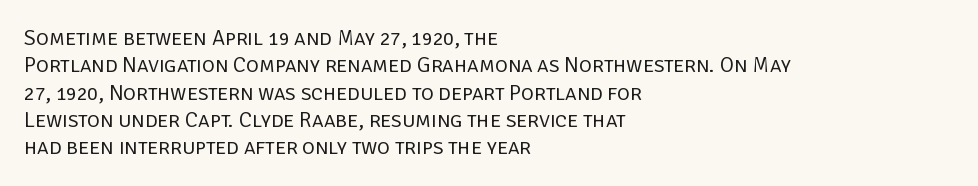
The image shows 22 px text type, upright; set left-aligned, line spacing 1.24x, normal letter spacing, not underlined.
